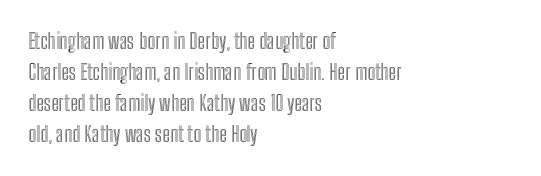
Q: Is the text italic (slanted)? A: No, it is upright.
Q: Is the text underlined? A: No.
Q: How is the paragraph aligned? A: Left-aligned.
Q: Is the spacing between letters normal or unusually wide? A: Normal.
Q: Is the spacing between lines tight, normal or loose? A: Normal.
